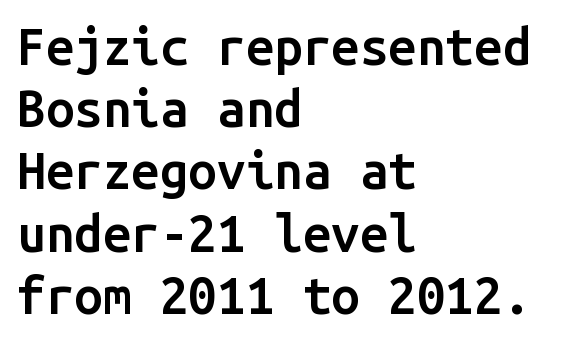
In terms of letterspacing, this is plain default setting. Is the type bold? Partly — it's a semibold, heavier than regular but not fully bold. This rendering employs a face without finishing strokes, i.e., a sans-serif. These lines were composed using upright roman letters.
